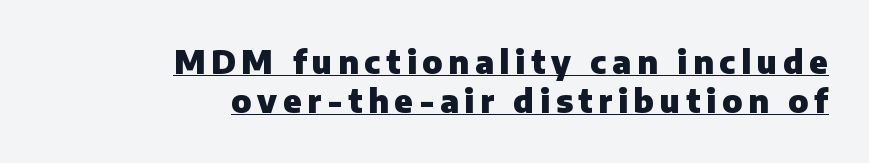
Q: Is the text bold? A: Yes.
Q: Is the text italic (slanted)? A: No, it is upright.
Q: Is the typeface a serif or a sans-serif typeface? A: Sans-serif.
Q: Is the text underlined? A: Yes.
Q: How is the paragraph aligned? A: Right-aligned.
Q: Width (condensed, normal, or wide)? A: Normal.
Q: Stroke contrast? A: Low.
Q: x-height? A: Medium.
Q: Monospaced? A: No.
